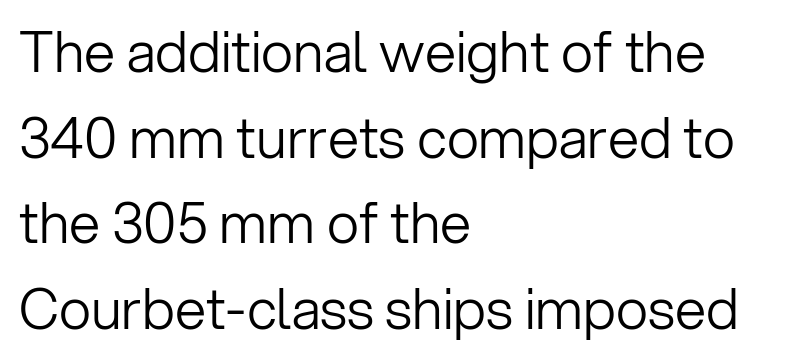
Q: Is the text bold? A: No.
Q: Is the text italic (slanted)? A: No, it is upright.
Q: Is the typeface a serif or a sans-serif typeface? A: Sans-serif.
Q: Is the text underlined? A: No.
Q: How is the paragraph aligned? A: Left-aligned.
Q: Is the spacing between letters normal or unusually wide? A: Normal.
Q: Is the spacing between lines tight, normal or loose? A: Normal.
Q: Width (condensed, normal, or wide)? A: Normal.
Q: Stroke contrast? A: Low.
Q: x-height? A: Medium.
Q: Monospaced? A: No.
